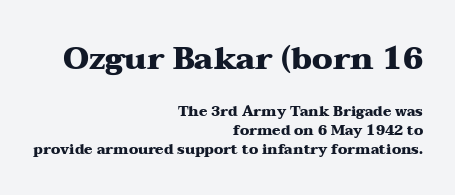
{"serif": "yes", "italic": "no", "bold": "yes", "weight": "heavy", "width": "wide", "stroke_contrast": "medium", "x_height": "medium", "monospaced": "no", "underline": "no", "align": "right", "line_spacing": "normal", "line_spacing_ratio": 1.36, "letter_spacing": "normal", "letter_spacing_em": 0.0, "larger_block": "first", "size_ratio": 2.21, "glyph_px": 31}
